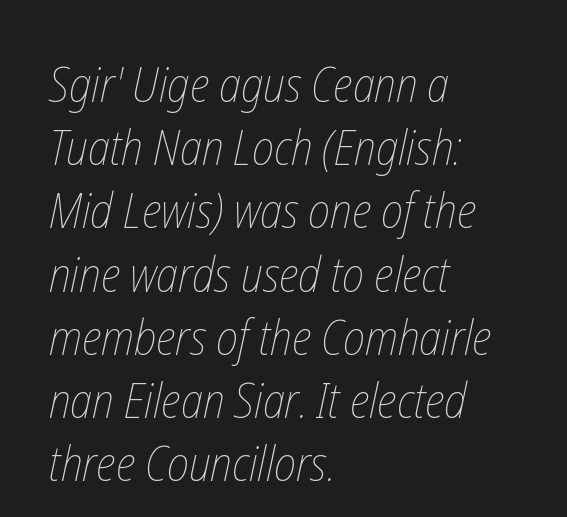
Q: Is the text bold? A: No.
Q: Is the text underlined? A: No.
Q: How is the paragraph aligned? A: Left-aligned.
Q: Is the spacing between letters normal or unusually wide? A: Normal.
Q: Is the spacing between lines tight, normal or loose? A: Normal.
Q: Width (condensed, normal, or wide)? A: Condensed.
Q: Stroke contrast? A: Low.
Q: x-height? A: Medium.
Q: Monospaced? A: No.
